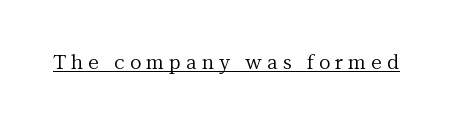
No extra ink here — the face is not bold. The passage shown is underscored from start to finish. The letters are spread apart with noticeably loose tracking. Italic? Not at all — the glyphs are vertical.
